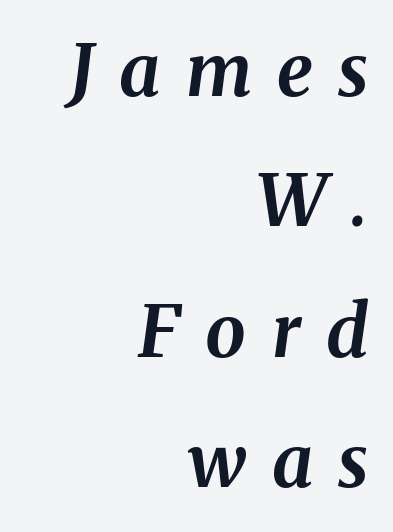
{"italic": "yes", "lean": "right", "slant_degrees": 8, "bold": "yes", "weight": "bold", "width": "normal", "stroke_contrast": "medium", "x_height": "medium", "monospaced": "no", "underline": "no", "align": "right", "line_spacing_ratio": 1.81, "letter_spacing": "wide", "letter_spacing_em": 0.35, "glyph_px": 72}
